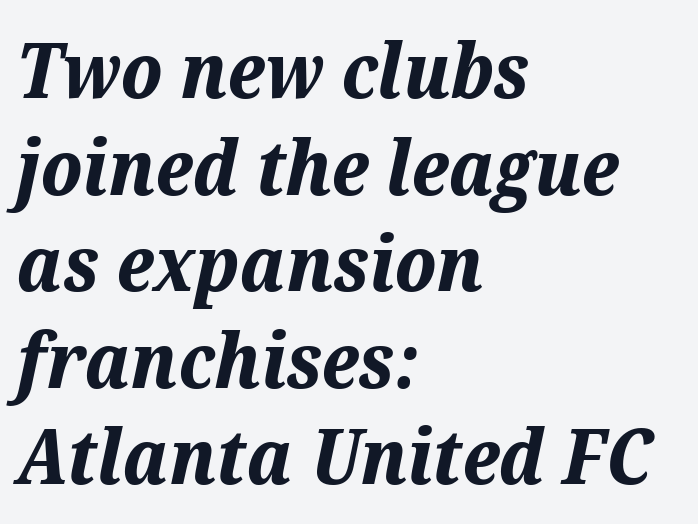
{"italic": "yes", "lean": "right", "slant_degrees": 12, "bold": "yes", "weight": "bold", "width": "normal", "stroke_contrast": "medium", "x_height": "medium", "monospaced": "no", "underline": "no", "align": "left", "line_spacing": "normal", "line_spacing_ratio": 1.27, "letter_spacing": "normal", "letter_spacing_em": 0.0, "glyph_px": 76}
